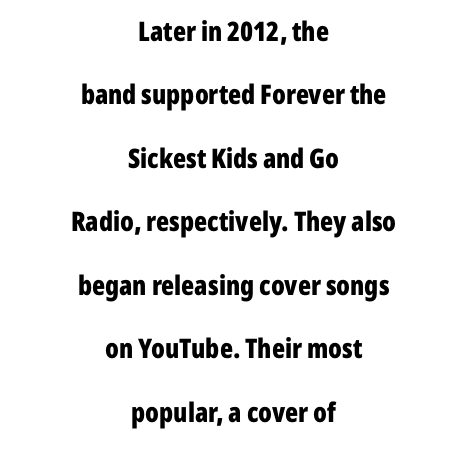
{"italic": "no", "bold": "yes", "underline": "no", "align": "center", "line_spacing": "loose", "line_spacing_ratio": 2.35, "letter_spacing": "normal", "letter_spacing_em": 0.0, "glyph_px": 27}
